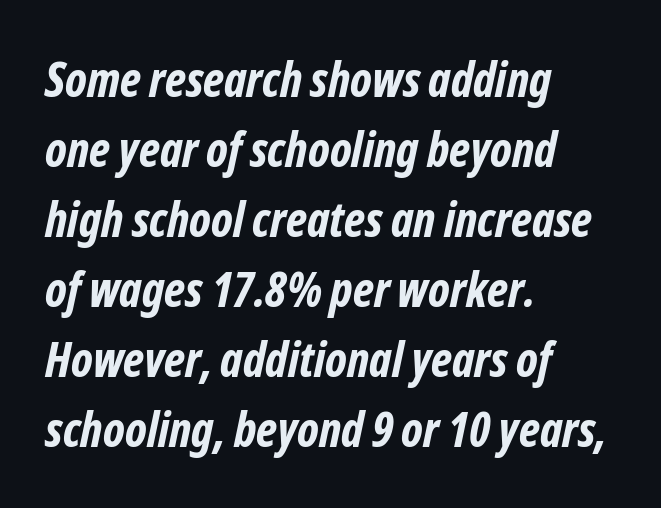
The image shows 48 px bold, condensed sans-serif type; set left-aligned, normal line spacing (1.46x), normal letter spacing, not underlined; low stroke contrast and a medium x-height.
